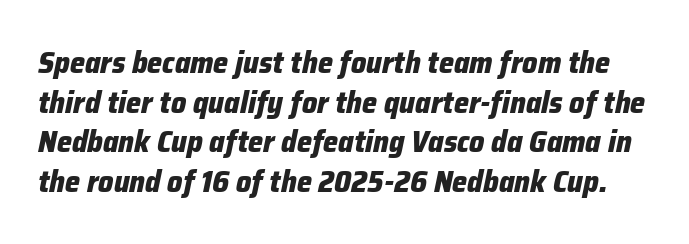
Q: Is the text bold? A: Yes.
Q: Is the text italic (slanted)? A: Yes, it leans right by about 12 degrees.
Q: Is the text underlined? A: No.
Q: Is the spacing between letters normal or unusually wide? A: Normal.
Q: Is the spacing between lines tight, normal or loose? A: Normal.
Q: Width (condensed, normal, or wide)? A: Normal.
Q: Stroke contrast? A: Low.
Q: x-height? A: Medium.
Q: Monospaced? A: No.
